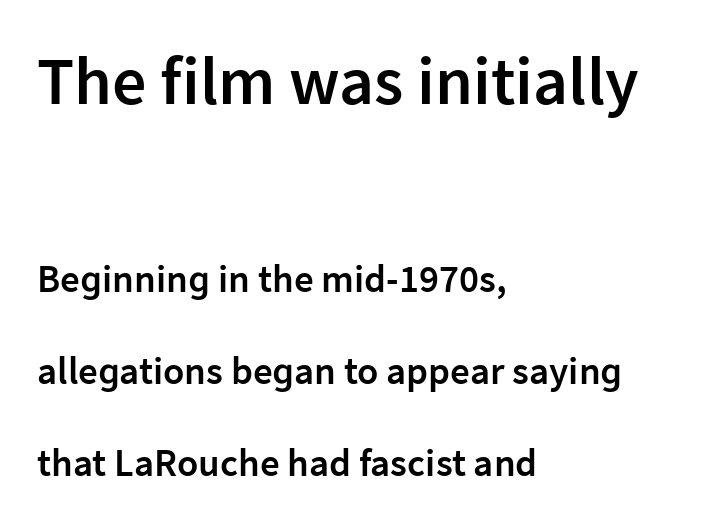
Teacher's note: observe the even left margin — that is flush-left alignment. Plain, unruled lines of type. Typographically, this falls in the sans-serif category. The emphasis by scale lands on block number one, above. The letterforms sit shoulder to shoulder at normal distance. Tall strokes in this sample are plumb rather than angled.
